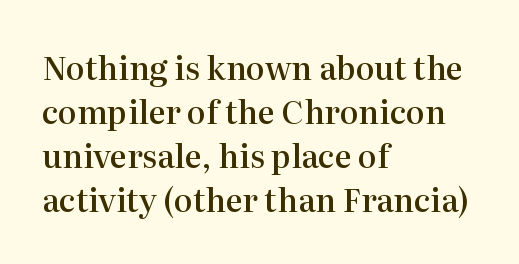
The image shows 32 px semibold serif type, upright; set left-aligned, normal line spacing (1.37x), normal letter spacing, not underlined; high stroke contrast and a medium x-height.
